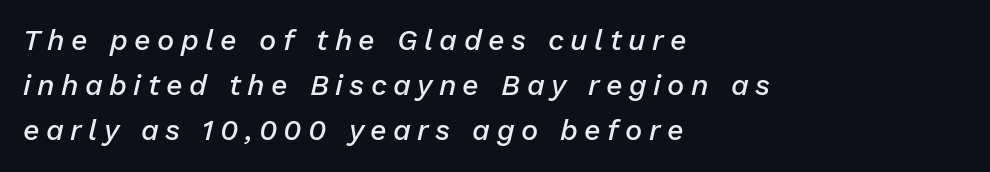
{"italic": "yes", "lean": "right", "slant_degrees": 13, "bold": "semi", "weight": "semibold", "width": "normal", "stroke_contrast": "low", "x_height": "medium", "monospaced": "no", "underline": "no", "align": "left", "line_spacing": "normal", "line_spacing_ratio": 1.56, "letter_spacing": "wide", "letter_spacing_em": 0.22, "glyph_px": 29}
